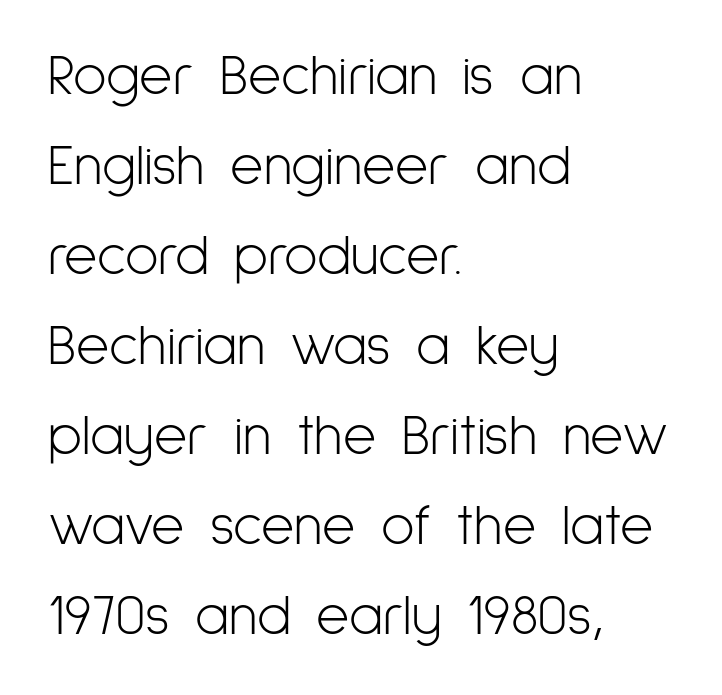
The image shows 57 px light, condensed sans-serif type, upright; set left-aligned, normal line spacing (1.58x), normal letter spacing, not underlined; low stroke contrast and a medium x-height.
